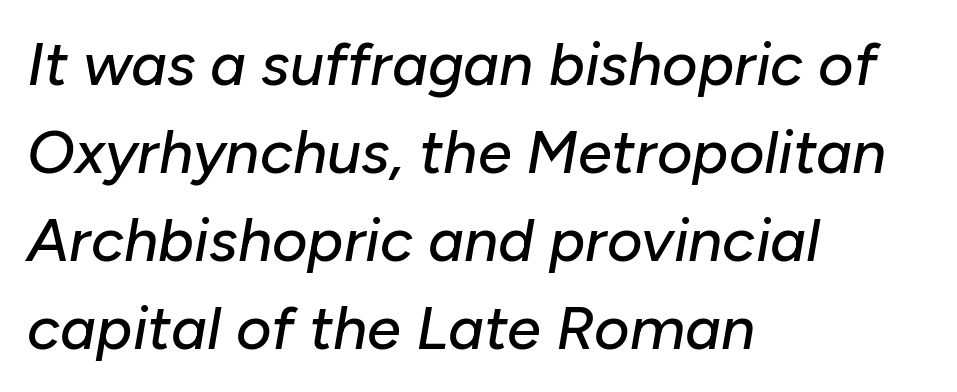
Q: Is the text italic (slanted)? A: Yes, it leans right by about 10 degrees.
Q: Is the text underlined? A: No.
Q: How is the paragraph aligned? A: Left-aligned.
Q: Is the spacing between letters normal or unusually wide? A: Normal.
Q: Is the spacing between lines tight, normal or loose? A: Normal.
Q: Width (condensed, normal, or wide)? A: Normal.
Q: Stroke contrast? A: Low.
Q: x-height? A: Medium.
Q: Monospaced? A: No.
